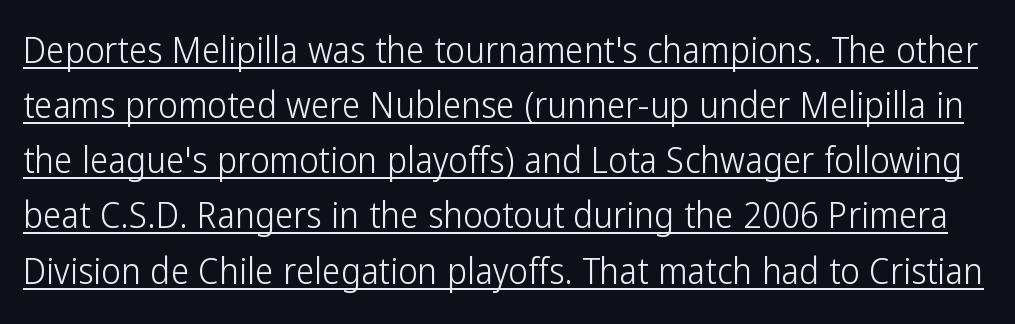
{"serif": "no", "italic": "no", "bold": "no", "weight": "light", "width": "condensed", "stroke_contrast": "low", "x_height": "medium", "monospaced": "no", "underline": "yes", "line_spacing": "normal", "line_spacing_ratio": 1.49, "letter_spacing": "normal", "letter_spacing_em": 0.0, "glyph_px": 37}
